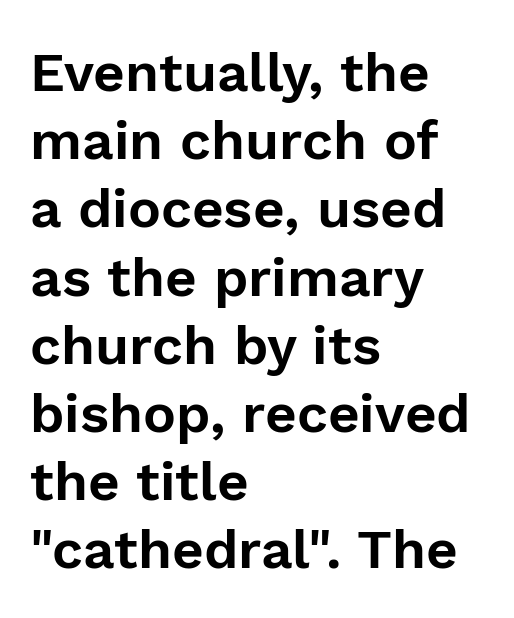
Q: Is the text italic (slanted)? A: No, it is upright.
Q: Is the typeface a serif or a sans-serif typeface? A: Sans-serif.
Q: Is the text underlined? A: No.
Q: How is the paragraph aligned? A: Left-aligned.
Q: Is the spacing between letters normal or unusually wide? A: Normal.
Q: Width (condensed, normal, or wide)? A: Normal.
Q: Stroke contrast? A: Low.
Q: x-height? A: Medium.
Q: Monospaced? A: No.
